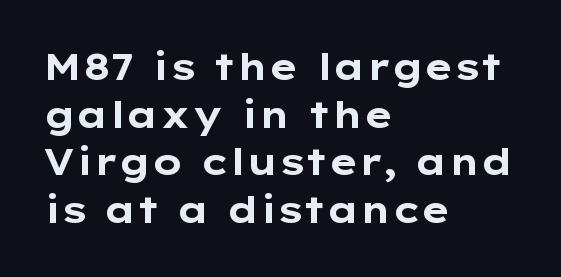
Q: Is the text bold? A: Yes.
Q: Is the text italic (slanted)? A: No, it is upright.
Q: Is the typeface a serif or a sans-serif typeface? A: Sans-serif.
Q: Is the text underlined? A: No.
Q: How is the paragraph aligned? A: Left-aligned.
Q: Is the spacing between letters normal or unusually wide? A: Normal.
Q: Is the spacing between lines tight, normal or loose? A: Normal.
Q: Width (condensed, normal, or wide)? A: Wide.
Q: Stroke contrast? A: Low.
Q: x-height? A: Medium.
Q: Monospaced? A: No.
